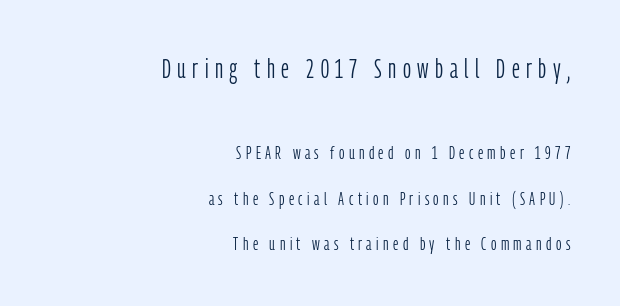
{"serif": "no", "italic": "no", "bold": "no", "weight": "light", "width": "condensed", "stroke_contrast": "low", "x_height": "medium", "monospaced": "no", "underline": "no", "align": "right", "line_spacing": "loose", "line_spacing_ratio": 2.41, "letter_spacing": "wide", "letter_spacing_em": 0.23, "larger_block": "first", "size_ratio": 1.47, "glyph_px": 28}
